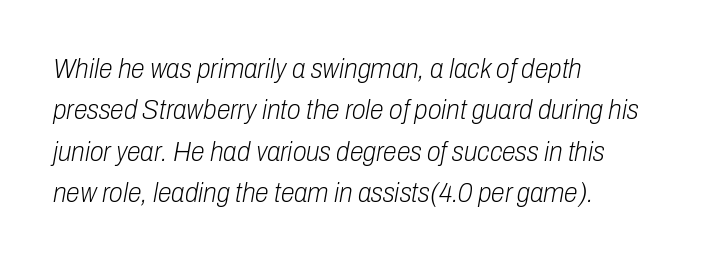
The image shows 28 px light, condensed type, italic (leaning right); set left-aligned, normal line spacing (1.48x), normal letter spacing, not underlined; low stroke contrast and a medium x-height.
